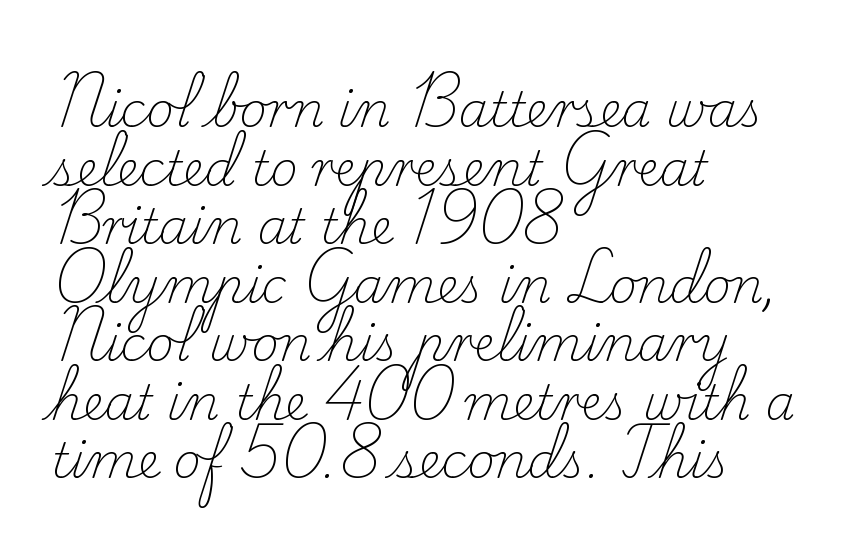
Clear beneath every line of the passage. Unlike a clean sans, this face finishes its strokes with serifs. Each letter keeps its own natural width here, so spacing adapts to shape.
